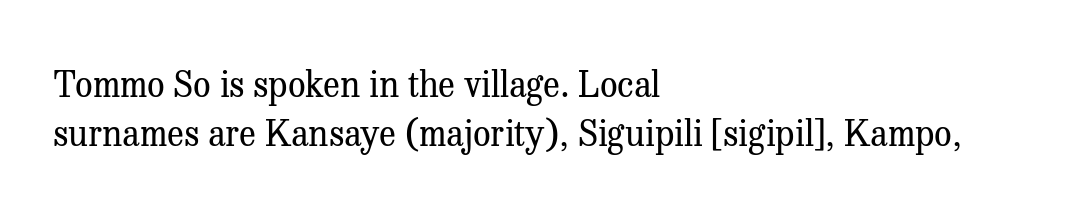
Q: Is the text bold? A: No.
Q: Is the text italic (slanted)? A: No, it is upright.
Q: Is the typeface a serif or a sans-serif typeface? A: Serif.
Q: Is the text underlined? A: No.
Q: How is the paragraph aligned? A: Left-aligned.
Q: Is the spacing between letters normal or unusually wide? A: Normal.
Q: Is the spacing between lines tight, normal or loose? A: Normal.
Q: Width (condensed, normal, or wide)? A: Normal.
Q: Stroke contrast? A: Medium.
Q: x-height? A: Medium.
Q: Monospaced? A: No.
